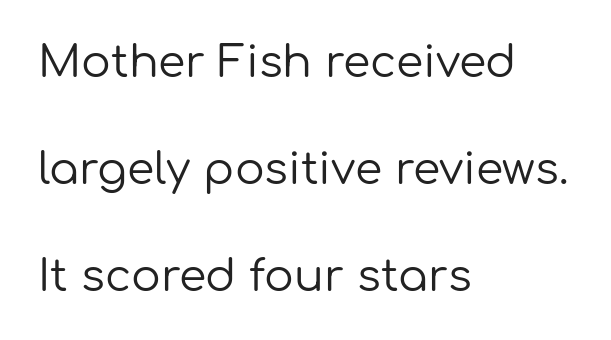
{"serif": "no", "italic": "no", "bold": "no", "weight": "regular", "width": "normal", "stroke_contrast": "low", "x_height": "medium", "monospaced": "no", "underline": "no", "align": "left", "line_spacing": "loose", "line_spacing_ratio": 2.43, "letter_spacing": "normal", "letter_spacing_em": 0.0, "glyph_px": 44}
